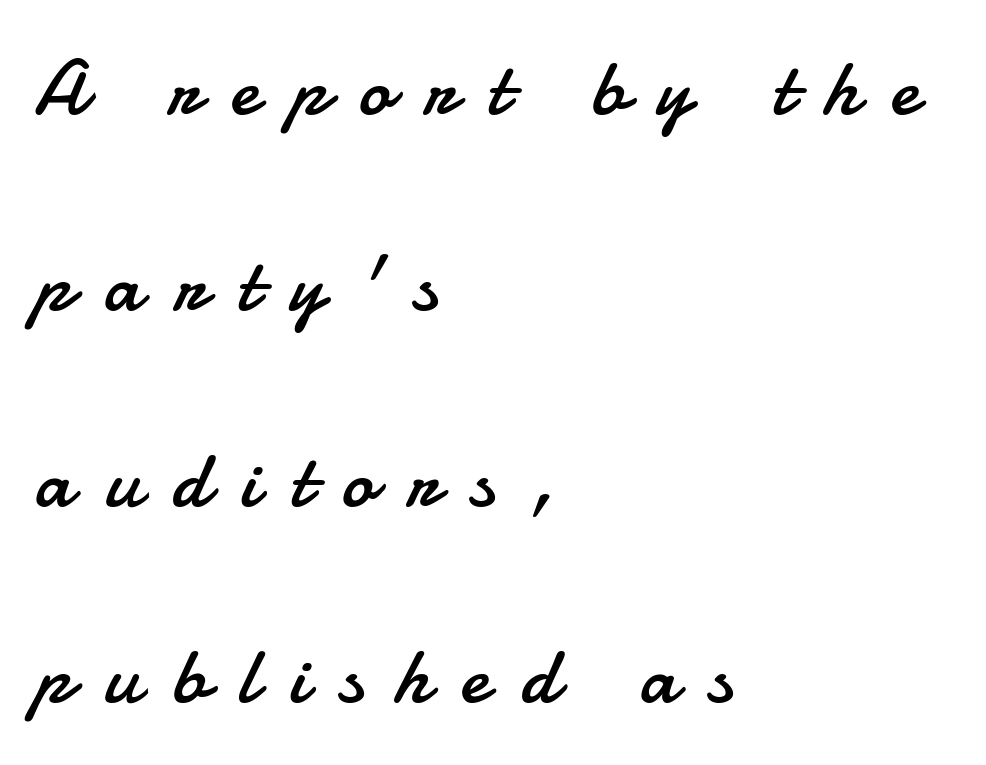
{"serif": "no", "bold": "no", "weight": "regular", "width": "normal", "stroke_contrast": "low", "x_height": "small", "monospaced": "no", "underline": "no", "align": "left", "line_spacing": "loose", "line_spacing_ratio": 2.48, "letter_spacing": "wide", "letter_spacing_em": 0.4, "glyph_px": 79}
